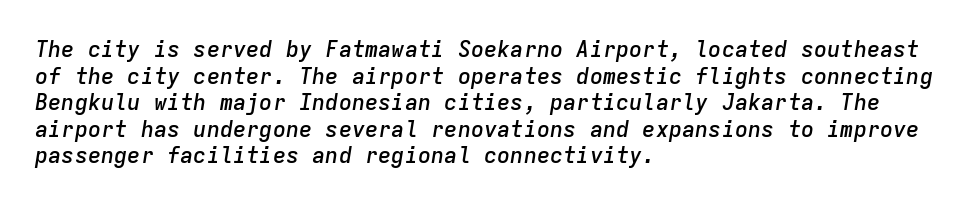
Q: Is the text bold? A: Semi-bold.
Q: Is the text italic (slanted)? A: Yes, it leans right by about 9 degrees.
Q: Is the text underlined? A: No.
Q: How is the paragraph aligned? A: Left-aligned.
Q: Is the spacing between letters normal or unusually wide? A: Normal.
